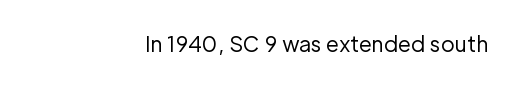
The image shows 21 px text type, upright; set right-aligned, normal letter spacing, not underlined.
